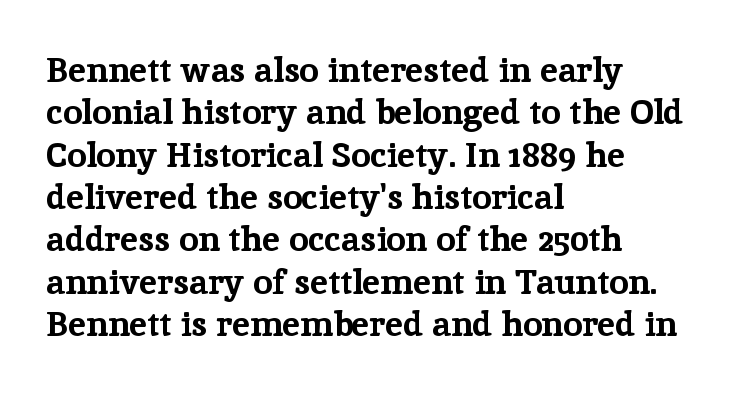
The line texture is even and compact thanks to regular tracking. The face used here is proportionally spaced, like ordinary book or web type. Any mark beneath the type? The region is blank. You can tell it's not italic because the verticals are truly vertical. What kind of face is this? One with serifs. Heft: maximum for text — a bold.
